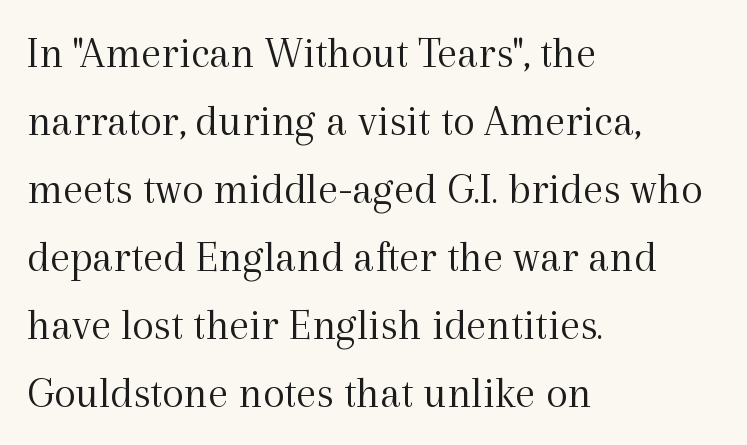
{"serif": "yes", "italic": "no", "bold": "no", "weight": "light", "width": "normal", "x_height": "medium", "monospaced": "no", "underline": "no", "align": "left", "line_spacing": "normal", "line_spacing_ratio": 1.51, "letter_spacing": "normal", "letter_spacing_em": 0.0, "glyph_px": 45}
